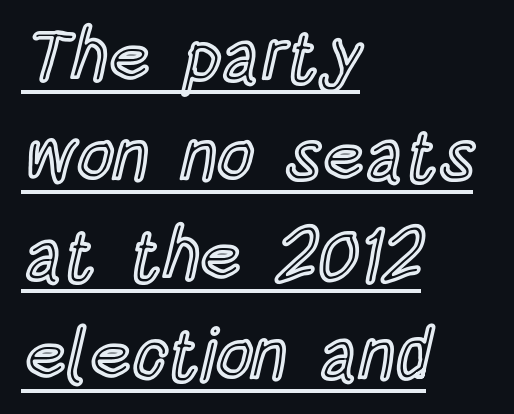
The image shows 72 px condensed type; set left-aligned, normal line spacing (1.38x), normal letter spacing, underlined; a large x-height.
